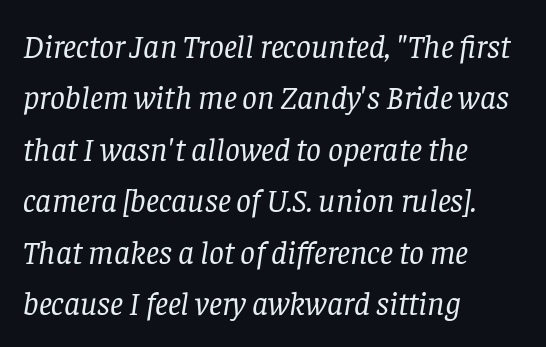
The image shows 33 px regular-weight serif type, italic (leaning right); set left-aligned, normal line spacing (1.56x), normal letter spacing, not underlined; low stroke contrast and a large x-height.
